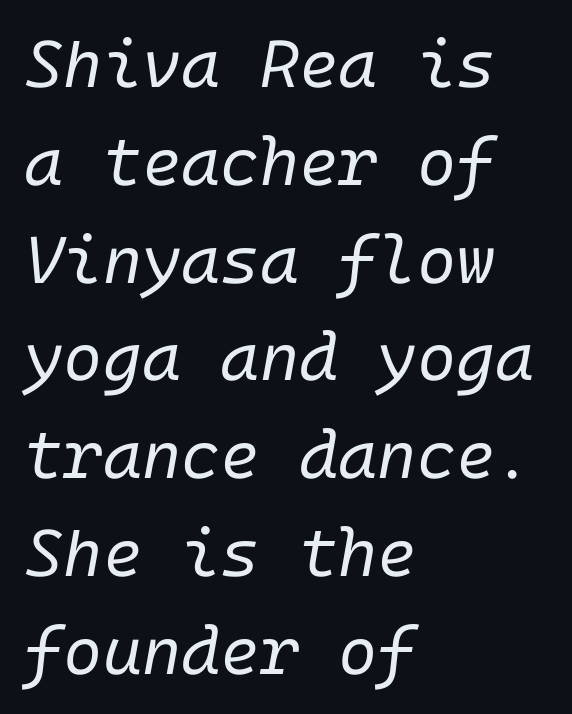
Q: Is the text bold? A: No.
Q: Is the text italic (slanted)? A: Yes, it leans right by about 10 degrees.
Q: Is the text underlined? A: No.
Q: How is the paragraph aligned? A: Left-aligned.
Q: Is the spacing between letters normal or unusually wide? A: Normal.
Q: Is the spacing between lines tight, normal or loose? A: Normal.
Q: Width (condensed, normal, or wide)? A: Normal.
Q: Stroke contrast? A: Low.
Q: x-height? A: Medium.
